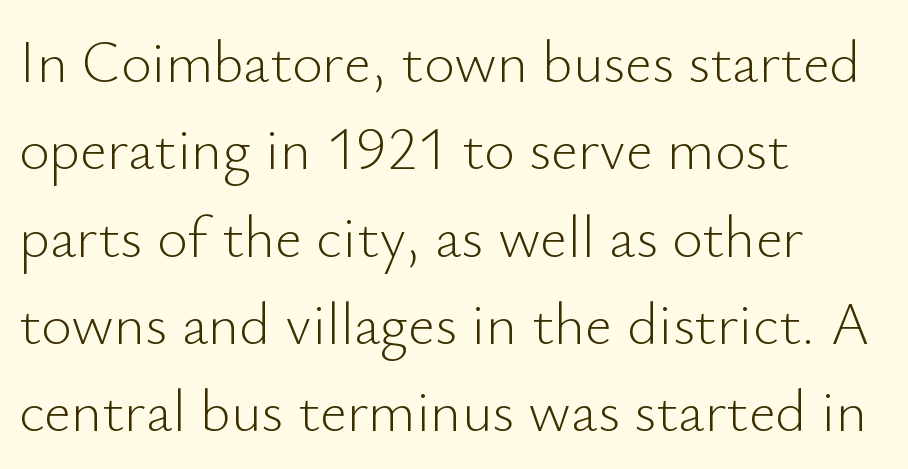
The block of text has a typical density, with ordinary space between rows. Notice how the passage keeps a crisp vertical edge on the left only. The line texture is even and compact thanks to regular tracking. Examine the stroke ends and you'll find no serifs. Check under the words: just untouched page. The weight would be labelled regular, book, light, or lighter still.
